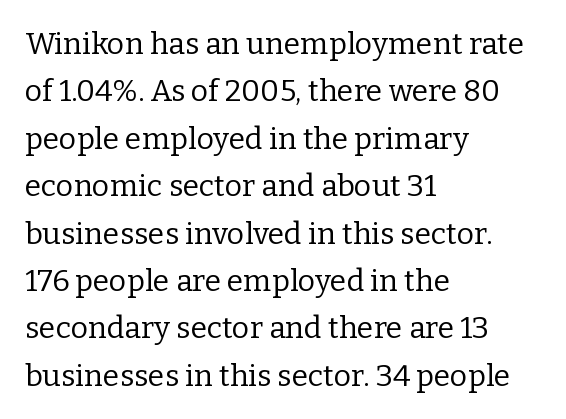
A typesetter would mark this as roman, not italic. Glyph-to-glyph distance matches everyday printed text. No letter is thick-stroked: the sample isn't bold. Vertical spacing — default.
